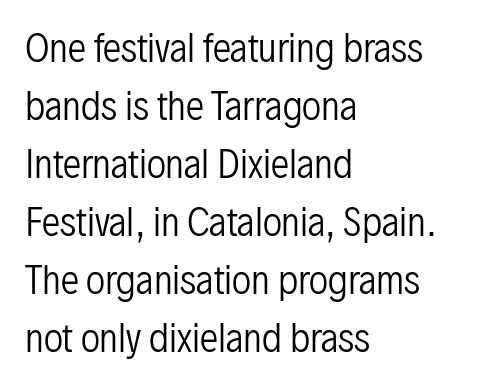
Q: Is the text bold? A: No.
Q: Is the text italic (slanted)? A: No, it is upright.
Q: Is the typeface a serif or a sans-serif typeface? A: Sans-serif.
Q: Is the text underlined? A: No.
Q: How is the paragraph aligned? A: Left-aligned.
Q: Is the spacing between letters normal or unusually wide? A: Normal.
Q: Is the spacing between lines tight, normal or loose? A: Normal.
Q: Width (condensed, normal, or wide)? A: Condensed.
Q: Stroke contrast? A: Low.
Q: x-height? A: Medium.
Q: Monospaced? A: No.
